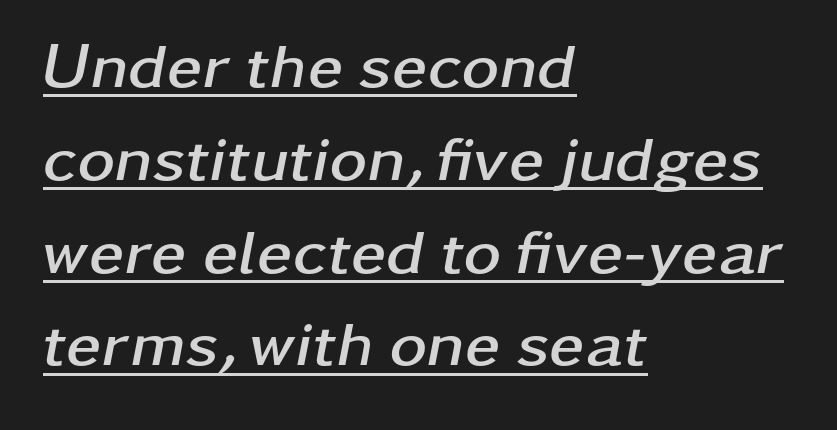
The image shows 64 px semibold, wide type, italic (leaning right); set left-aligned, normal line spacing (1.45x), normal letter spacing, underlined; low stroke contrast and a medium x-height.
